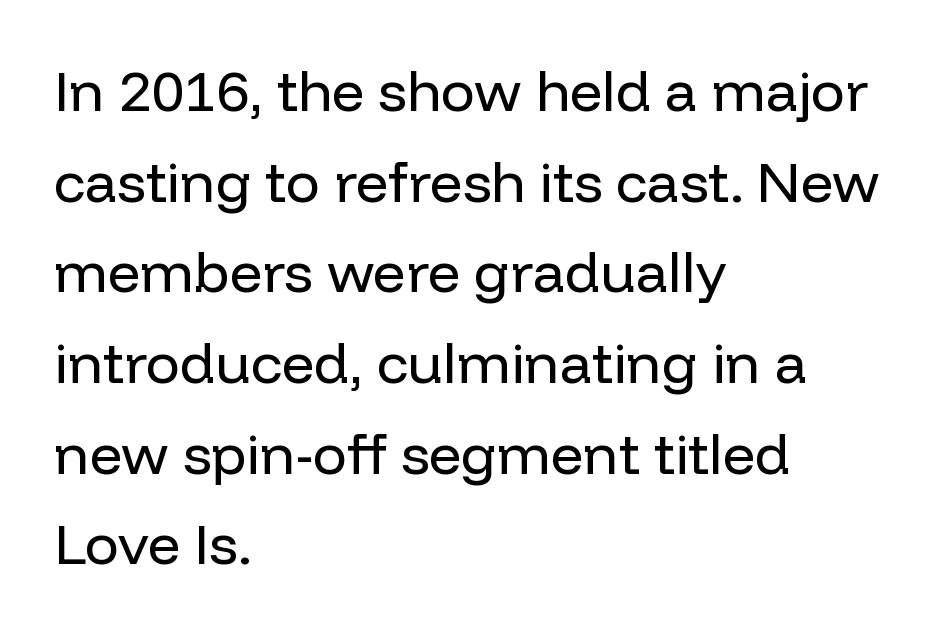
The rendering uses natural spacing where letterforms have individual widths. A typesetter would call this zero additional tracking. Weight: regular or lighter. A typesetter would mark this as roman, not italic. The passage shown is not underscored anywhere. Students, observe: this is what conventionally led text looks like.
